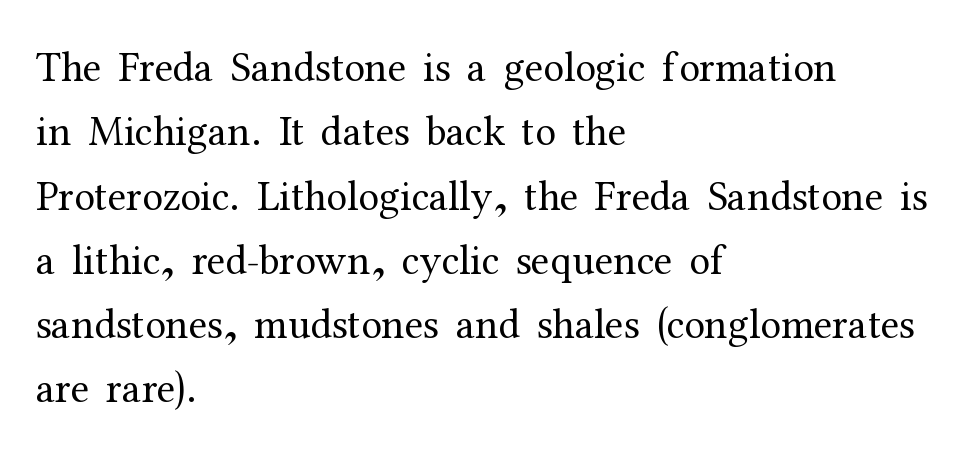
Q: Is the text bold? A: No.
Q: Is the text italic (slanted)? A: No, it is upright.
Q: Is the typeface a serif or a sans-serif typeface? A: Serif.
Q: Is the text underlined? A: No.
Q: How is the paragraph aligned? A: Left-aligned.
Q: Is the spacing between letters normal or unusually wide? A: Normal.
Q: Is the spacing between lines tight, normal or loose? A: Normal.
Q: Width (condensed, normal, or wide)? A: Normal.
Q: Stroke contrast? A: Medium.
Q: x-height? A: Medium.
Q: Monospaced? A: No.
